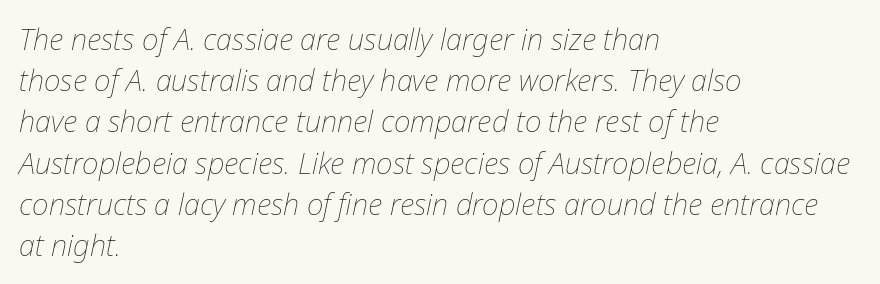
{"italic": "yes", "lean": "right", "slant_degrees": 12, "bold": "no", "weight": "thin", "width": "normal", "stroke_contrast": "low", "x_height": "medium", "monospaced": "no", "underline": "no", "align": "left", "line_spacing": "normal", "line_spacing_ratio": 1.42, "letter_spacing": "normal", "letter_spacing_em": 0.0, "glyph_px": 29}
